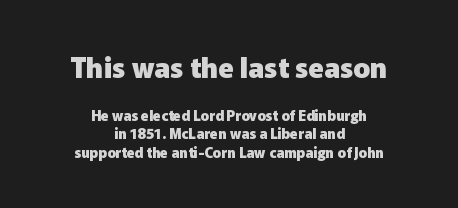
{"serif": "no", "italic": "no", "bold": "yes", "weight": "heavy", "width": "normal", "stroke_contrast": "low", "x_height": "medium", "monospaced": "no", "underline": "no", "align": "center", "line_spacing": "normal", "line_spacing_ratio": 1.31, "letter_spacing": "normal", "letter_spacing_em": 0.0, "larger_block": "first", "size_ratio": 2.0, "glyph_px": 28}
